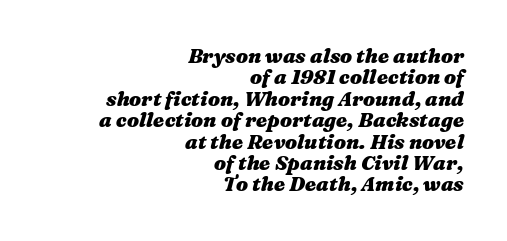
The image shows 20 px bold type, italic (leaning right); set right-aligned, tight line spacing (1.07x), normal letter spacing, not underlined.
